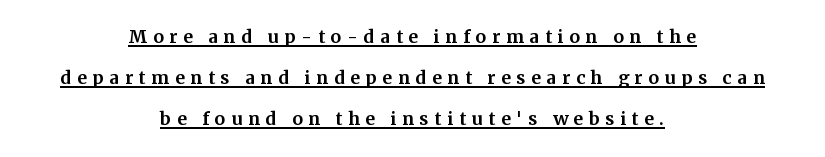
Neither beginnings nor endings align; midpoints do. In terms of letterspacing, this is a distinctly airy, spread setting. What decoration does the sample have? An underline. When letters stand straight like this, we call the style roman or upright.
